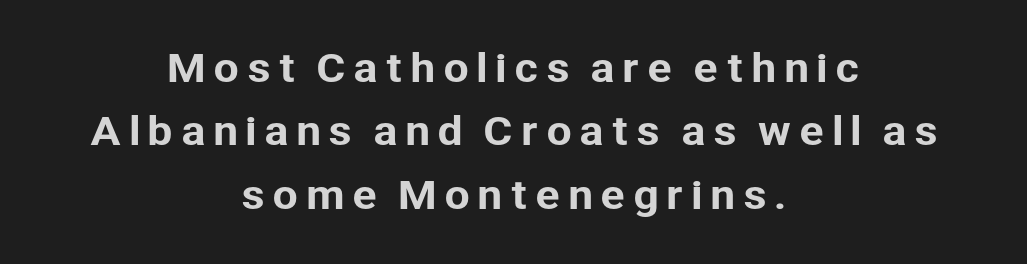
{"serif": "no", "italic": "no", "width": "normal", "stroke_contrast": "low", "x_height": "medium", "monospaced": "no", "underline": "no", "align": "center", "line_spacing_ratio": 1.71, "glyph_px": 37}
